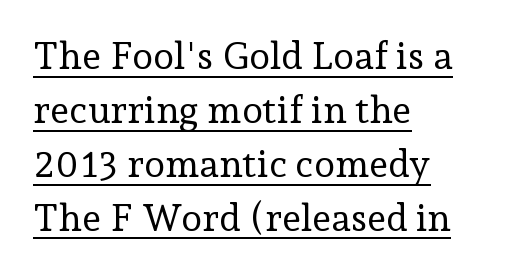
Think standard paragraph weight, or any step lighter than that. The rendered words wear a rule along their underside. Each new line begins a customary step beneath the previous one. Spacing verdict: proportional, widths tailored to each character. Classification — serif.
